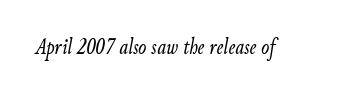
{"italic": "yes", "lean": "right", "slant_degrees": 9, "bold": "no", "underline": "no", "letter_spacing": "normal", "letter_spacing_em": 0.0, "glyph_px": 24}
